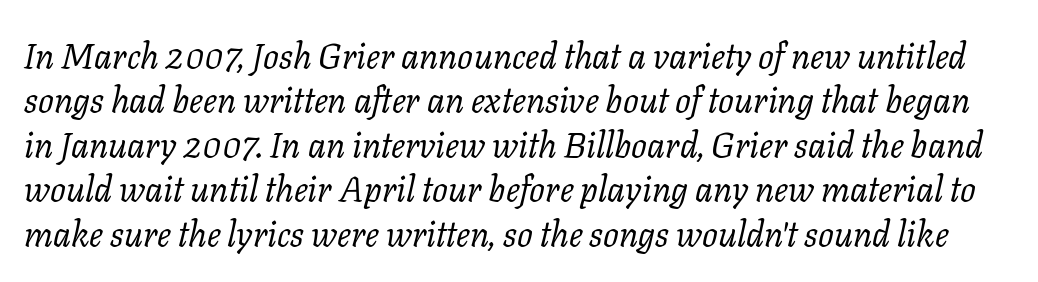
No extra tracking has been applied to these lines. If you measured baseline to baseline, you'd find a middling distance. A typesetter would mark this as italic. The space directly below the letters is spotless.
